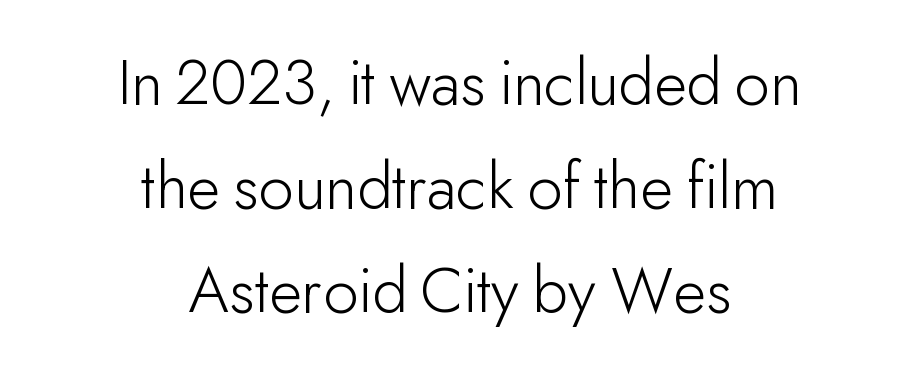
Typeset on center — no edge is straight. The rendering keeps characters at their native spacing. The axis of the letterforms is exactly vertical. Weight: not bold — regular or lighter. Each letter keeps its own natural width here, so spacing adapts to shape. Unlike a traditional serif, this face leaves its strokes unadorned.
